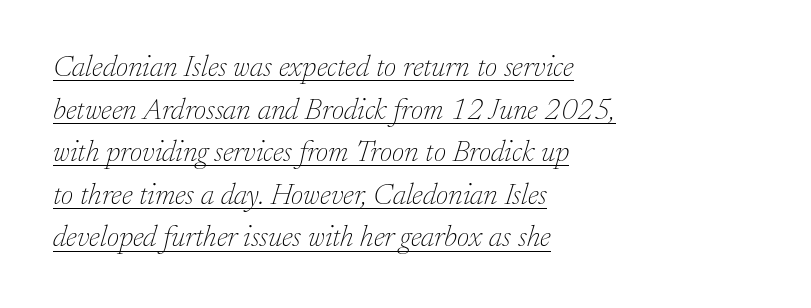
{"serif": "yes", "italic": "yes", "lean": "right", "slant_degrees": 17, "bold": "no", "weight": "thin", "width": "normal", "stroke_contrast": "low", "x_height": "small", "monospaced": "no", "underline": "yes", "align": "left", "line_spacing": "normal", "line_spacing_ratio": 1.42, "letter_spacing": "normal", "letter_spacing_em": 0.0, "glyph_px": 30}
